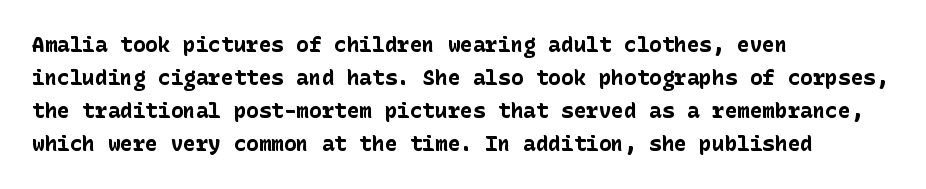
Q: Is the text bold? A: Yes.
Q: Is the text italic (slanted)? A: No, it is upright.
Q: Is the text underlined? A: No.
Q: How is the paragraph aligned? A: Left-aligned.
Q: Is the spacing between letters normal or unusually wide? A: Normal.
Q: Is the spacing between lines tight, normal or loose? A: Normal.
